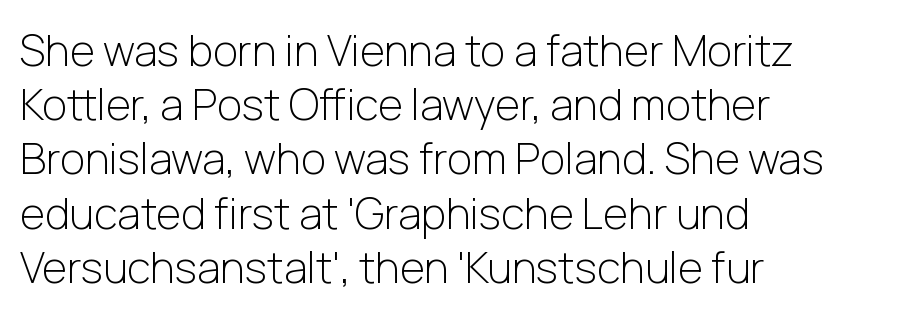
{"serif": "no", "italic": "no", "bold": "no", "weight": "light", "width": "normal", "stroke_contrast": "low", "x_height": "medium", "monospaced": "no", "underline": "no", "align": "left", "line_spacing": "normal", "line_spacing_ratio": 1.26, "letter_spacing": "normal", "letter_spacing_em": 0.0, "glyph_px": 43}
